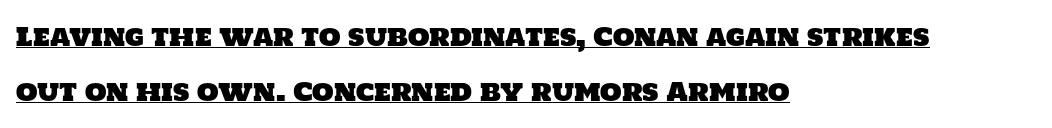
{"underline": "yes", "align": "left", "line_spacing": "loose", "line_spacing_ratio": 2.2, "letter_spacing": "normal", "letter_spacing_em": 0.0, "glyph_px": 25}
